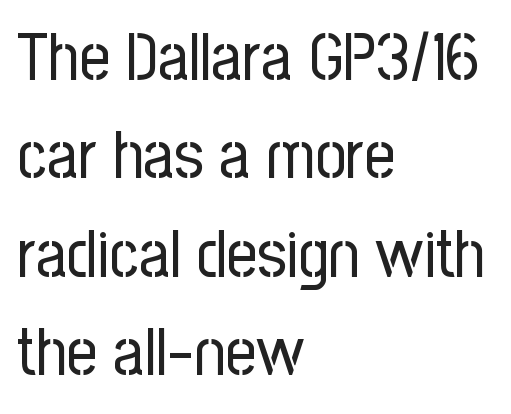
Which margin do the lines hug? The left one — the right edge is uneven. Here the designer chose a conventional face with non-uniform glyph widths. Characters follow at the spacing the type designer built in. The font's upright variant was chosen for this text. These glyphs show unthickened strokes, regular width or finer.
